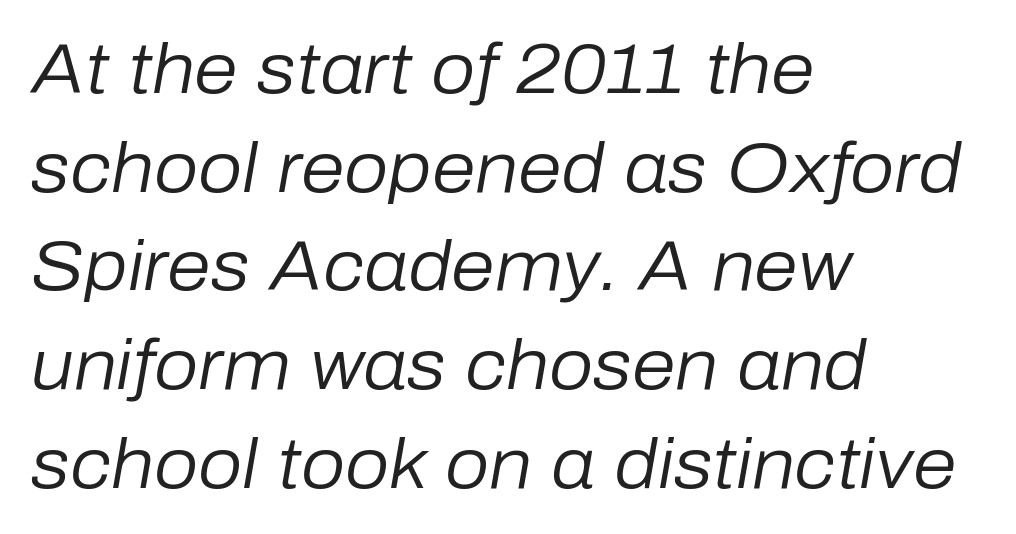
{"italic": "yes", "lean": "right", "slant_degrees": 10, "bold": "no", "weight": "regular", "width": "normal", "stroke_contrast": "low", "x_height": "medium", "monospaced": "no", "underline": "no", "align": "left", "line_spacing": "normal", "line_spacing_ratio": 1.41, "letter_spacing": "normal", "letter_spacing_em": 0.0, "glyph_px": 70}
